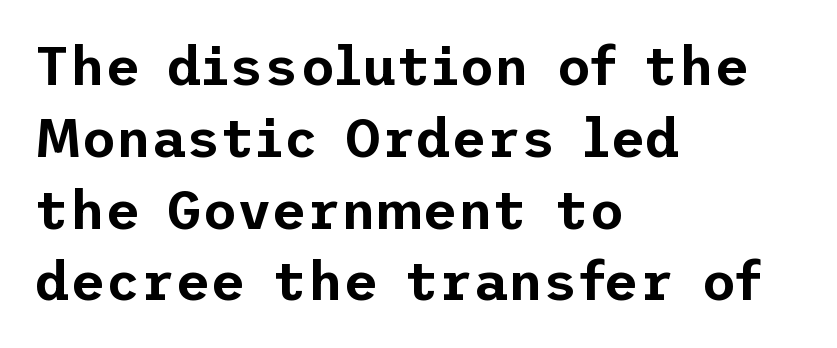
Q: Is the text italic (slanted)? A: No, it is upright.
Q: Is the typeface a serif or a sans-serif typeface? A: Sans-serif.
Q: Is the text underlined? A: No.
Q: How is the paragraph aligned? A: Left-aligned.
Q: Is the spacing between letters normal or unusually wide? A: Normal.
Q: Is the spacing between lines tight, normal or loose? A: Normal.
Q: Width (condensed, normal, or wide)? A: Normal.
Q: Stroke contrast? A: Low.
Q: x-height? A: Medium.
